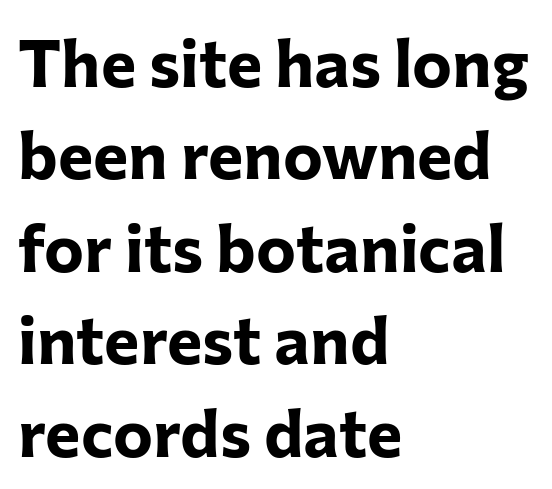
Q: Is the text bold? A: Yes.
Q: Is the text italic (slanted)? A: No, it is upright.
Q: Is the typeface a serif or a sans-serif typeface? A: Sans-serif.
Q: Is the text underlined? A: No.
Q: How is the paragraph aligned? A: Left-aligned.
Q: Is the spacing between letters normal or unusually wide? A: Normal.
Q: Is the spacing between lines tight, normal or loose? A: Normal.
Q: Width (condensed, normal, or wide)? A: Normal.
Q: Stroke contrast? A: Low.
Q: x-height? A: Medium.
Q: Monospaced? A: No.
